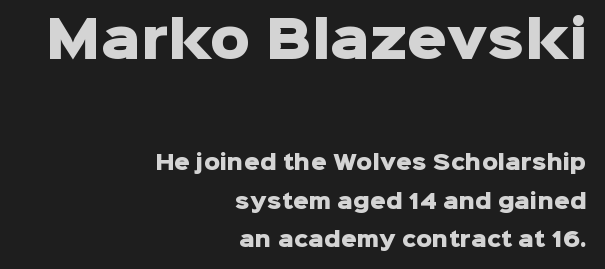
Q: Is the text bold? A: Yes.
Q: Is the text italic (slanted)? A: No, it is upright.
Q: Is the typeface a serif or a sans-serif typeface? A: Sans-serif.
Q: Is the text underlined? A: No.
Q: How is the paragraph aligned? A: Right-aligned.
Q: Is the spacing between letters normal or unusually wide? A: Normal.
Q: Is the spacing between lines tight, normal or loose? A: Loose.
Q: Which block of text is set in a larger size, the first (top) or the second (bottom)? A: The first (top) one.
Q: Width (condensed, normal, or wide)? A: Normal.
Q: Stroke contrast? A: Low.
Q: x-height? A: Medium.
Q: Monospaced? A: No.
